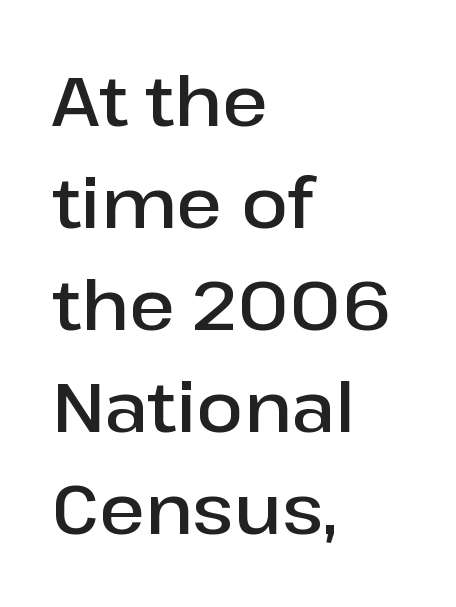
Do the characters align in a grid? No, the font is proportional. The strokes are fattened partway — semibold, not bold. When letters stand straight like this, we call the style roman or upright. Just letters on the line, the space beneath them empty. Nothing unusual about the tracking: characters are spaced as the font intends.
